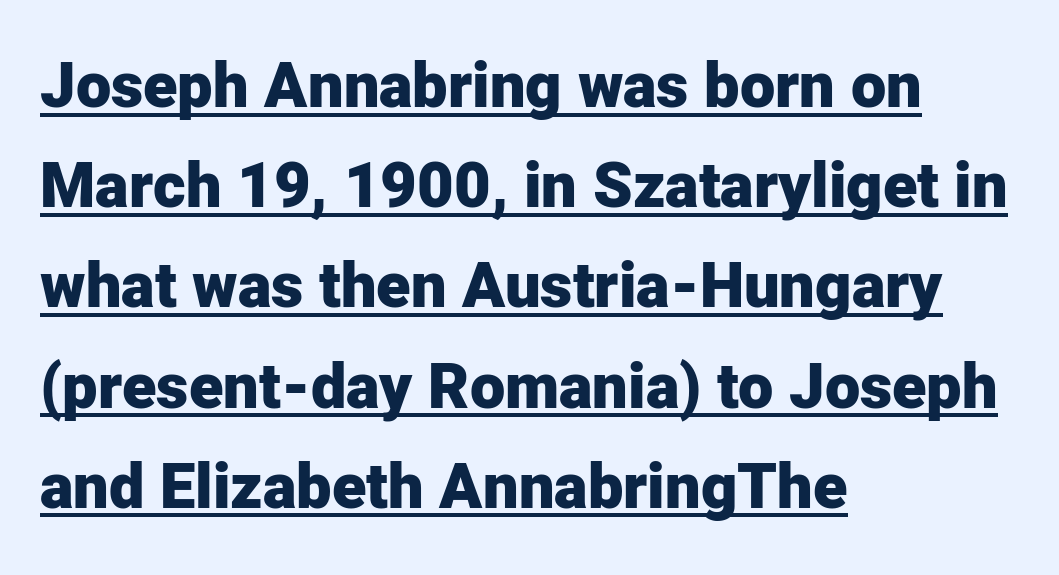
The image shows 63 px heavy sans-serif type, upright; set left-aligned, normal line spacing (1.59x), normal letter spacing, underlined; low stroke contrast and a medium x-height.
